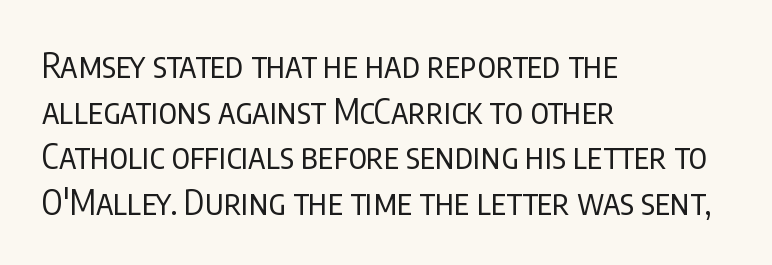
Q: Is the text bold? A: No.
Q: Is the text italic (slanted)? A: No, it is upright.
Q: Is the typeface a serif or a sans-serif typeface? A: Sans-serif.
Q: Is the text underlined? A: No.
Q: How is the paragraph aligned? A: Left-aligned.
Q: Is the spacing between letters normal or unusually wide? A: Normal.
Q: Is the spacing between lines tight, normal or loose? A: Normal.
Q: Width (condensed, normal, or wide)? A: Condensed.
Q: Stroke contrast? A: Low.
Q: x-height? A: Large.
Q: Monospaced? A: No.
